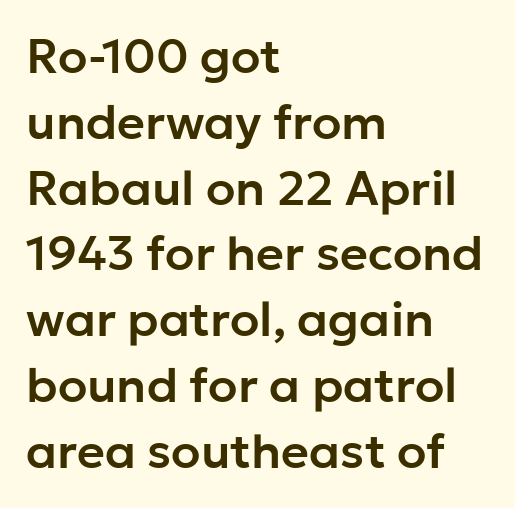
{"serif": "no", "italic": "no", "width": "normal", "stroke_contrast": "low", "x_height": "medium", "monospaced": "no", "underline": "no", "align": "left", "line_spacing": "normal", "line_spacing_ratio": 1.37, "letter_spacing": "normal", "letter_spacing_em": 0.0, "glyph_px": 48}
